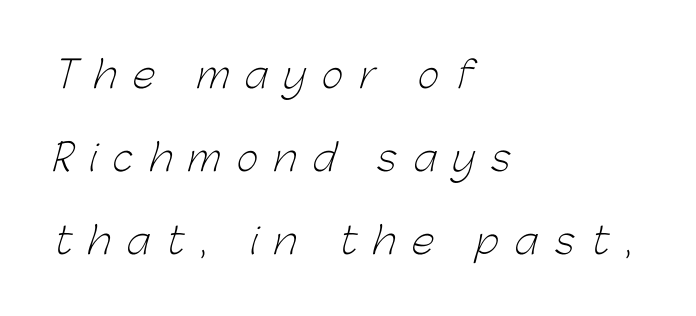
Leading: increased. The passage shown has open, widely tracked lettering throughout. The type family on display is of the sans-serif kind. The area under the type is left untouched. Heaviness? Minimal to ordinary, like unemphasized prose.
